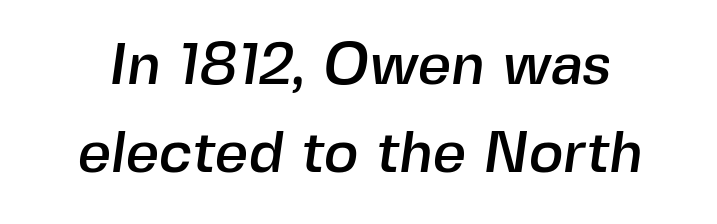
The image shows 58 px sans-serif type; set normal line spacing (1.51x), normal letter spacing, not underlined; a medium x-height.
